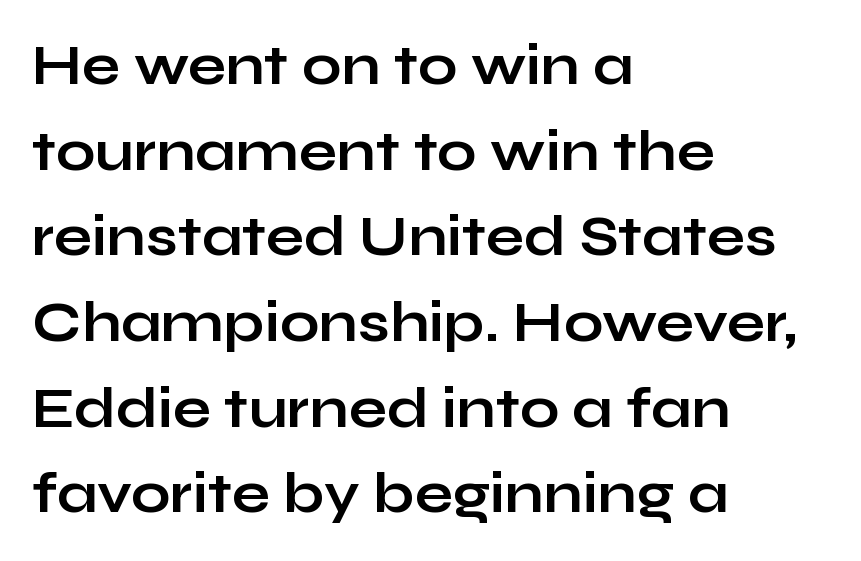
The image shows 56 px bold, wide sans-serif type, upright; set left-aligned, normal line spacing (1.53x), normal letter spacing, not underlined; low stroke contrast and a medium x-height.
